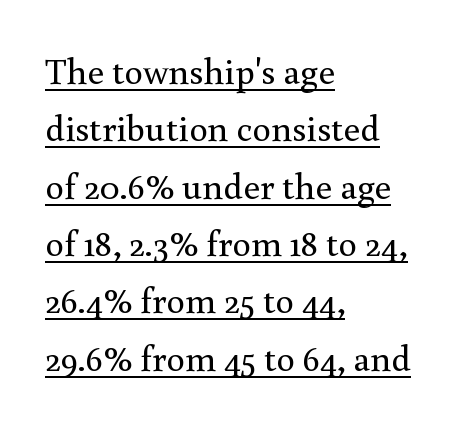
The letters sit at their default tracking, neither squeezed nor spread. Type style note: has serifs. This block has exactly the height ordinary leading produces. You could not count columns in this text — the font is proportionally spaced. Do the letters lean? They stand straight.
